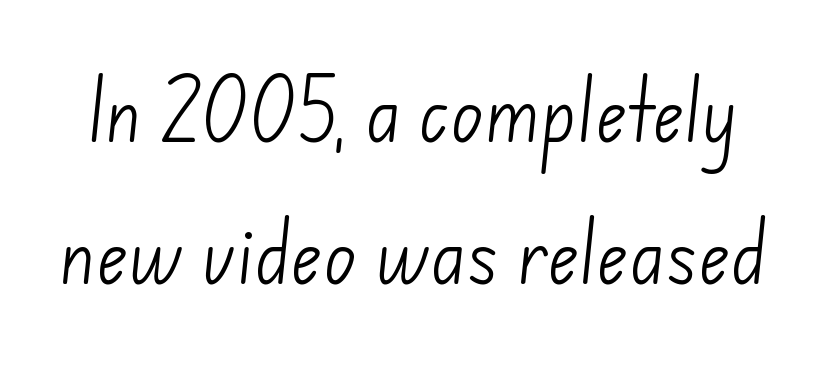
{"serif": "no", "bold": "no", "weight": "light", "width": "normal", "stroke_contrast": "low", "x_height": "small", "monospaced": "no", "underline": "no", "line_spacing": "loose", "line_spacing_ratio": 2.09, "letter_spacing": "normal", "letter_spacing_em": 0.0, "glyph_px": 68}
